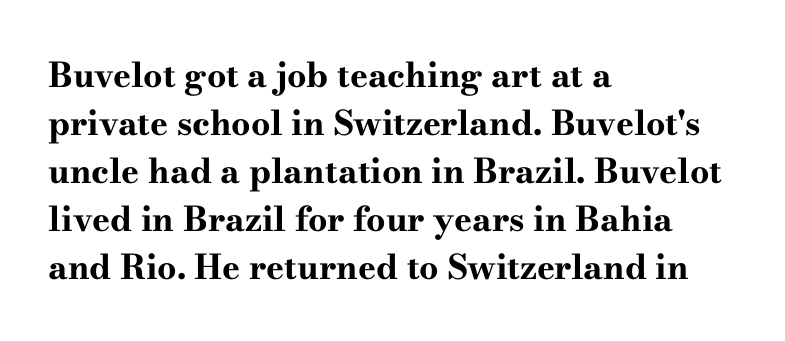
Q: Is the text bold? A: Yes.
Q: Is the text italic (slanted)? A: No, it is upright.
Q: Is the typeface a serif or a sans-serif typeface? A: Serif.
Q: Is the text underlined? A: No.
Q: How is the paragraph aligned? A: Left-aligned.
Q: Is the spacing between letters normal or unusually wide? A: Normal.
Q: Is the spacing between lines tight, normal or loose? A: Normal.
Q: Width (condensed, normal, or wide)? A: Wide.
Q: Stroke contrast? A: High.
Q: x-height? A: Small.
Q: Monospaced? A: No.
